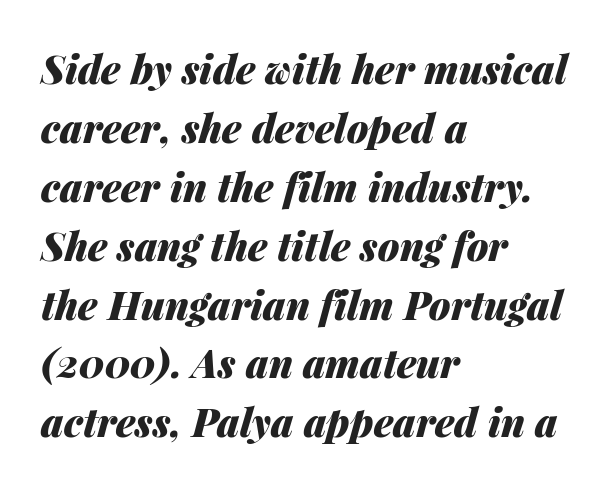
Q: Is the text bold? A: Yes.
Q: Is the text italic (slanted)? A: Yes, it leans right by about 14 degrees.
Q: Is the text underlined? A: No.
Q: How is the paragraph aligned? A: Left-aligned.
Q: Is the spacing between letters normal or unusually wide? A: Normal.
Q: Is the spacing between lines tight, normal or loose? A: Normal.
Q: Width (condensed, normal, or wide)? A: Normal.
Q: Stroke contrast? A: Medium.
Q: x-height? A: Medium.
Q: Monospaced? A: No.
